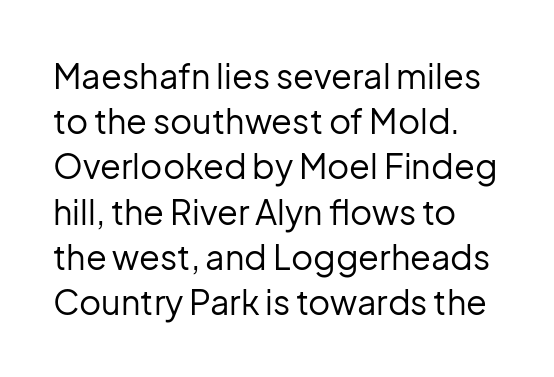
The image shows 34 px regular-weight sans-serif type, upright; set normal line spacing (1.33x), normal letter spacing, not underlined; low stroke contrast and a medium x-height.
